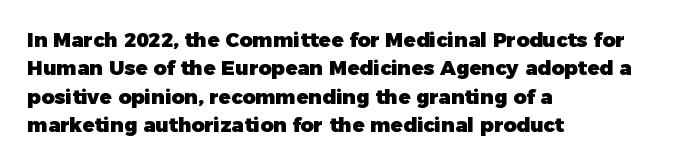
Q: Is the text bold? A: Yes.
Q: Is the text italic (slanted)? A: No, it is upright.
Q: Is the text underlined? A: No.
Q: How is the paragraph aligned? A: Left-aligned.
Q: Is the spacing between letters normal or unusually wide? A: Normal.
Q: Is the spacing between lines tight, normal or loose? A: Normal.
